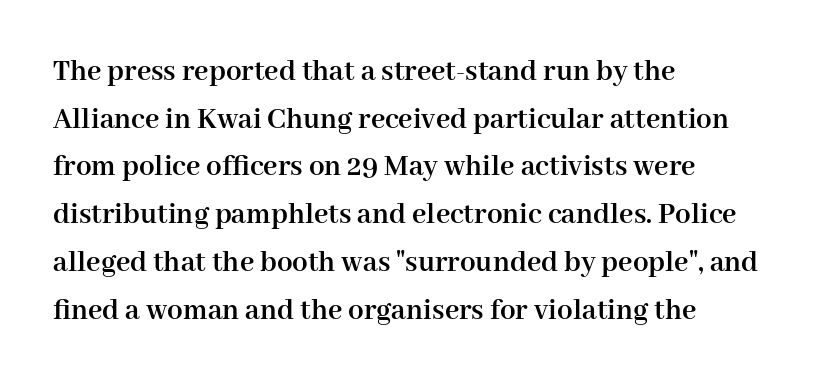
Q: Is the text bold? A: Yes.
Q: Is the text italic (slanted)? A: No, it is upright.
Q: Is the typeface a serif or a sans-serif typeface? A: Serif.
Q: Is the text underlined? A: No.
Q: How is the paragraph aligned? A: Left-aligned.
Q: Is the spacing between letters normal or unusually wide? A: Normal.
Q: Is the spacing between lines tight, normal or loose? A: Normal.
Q: Width (condensed, normal, or wide)? A: Normal.
Q: Stroke contrast? A: High.
Q: x-height? A: Medium.
Q: Monospaced? A: No.
